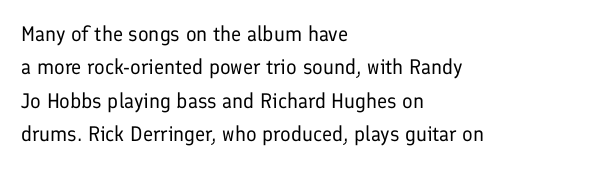
The image shows 21 px text type, upright; set left-aligned, normal line spacing (1.59x), normal letter spacing, not underlined.
